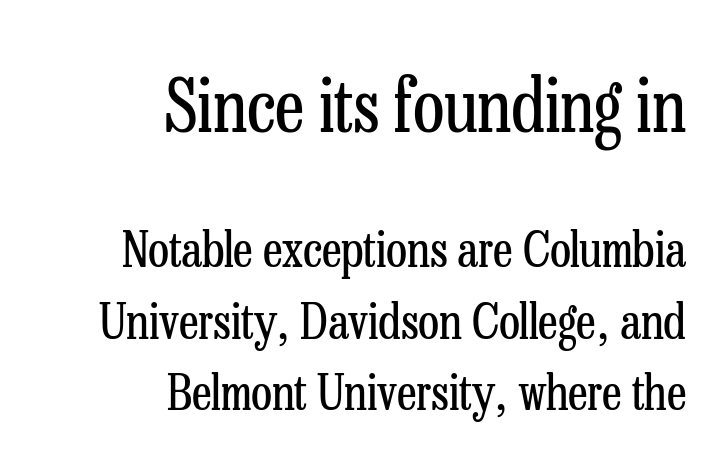
{"serif": "yes", "italic": "no", "bold": "no", "weight": "regular", "width": "condensed", "stroke_contrast": "low", "x_height": "medium", "monospaced": "no", "underline": "no", "align": "right", "line_spacing": "normal", "line_spacing_ratio": 1.46, "letter_spacing": "normal", "letter_spacing_em": 0.0, "larger_block": "first", "size_ratio": 1.49, "glyph_px": 73}
